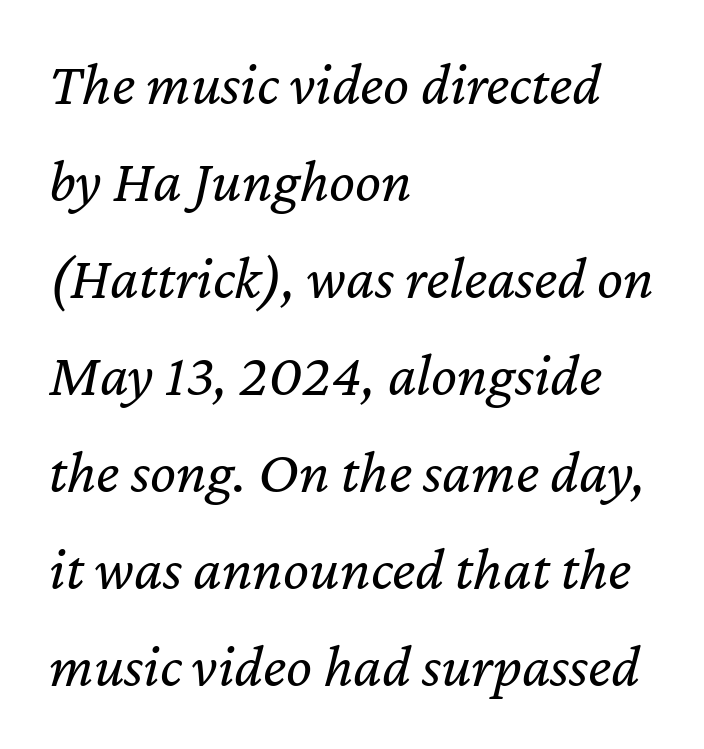
Letters have the restrained weight of plain body copy at most. The area under the type is left untouched. Proportional: the letters do not fall into vertical columns. The space between consecutive lines is moderate.
